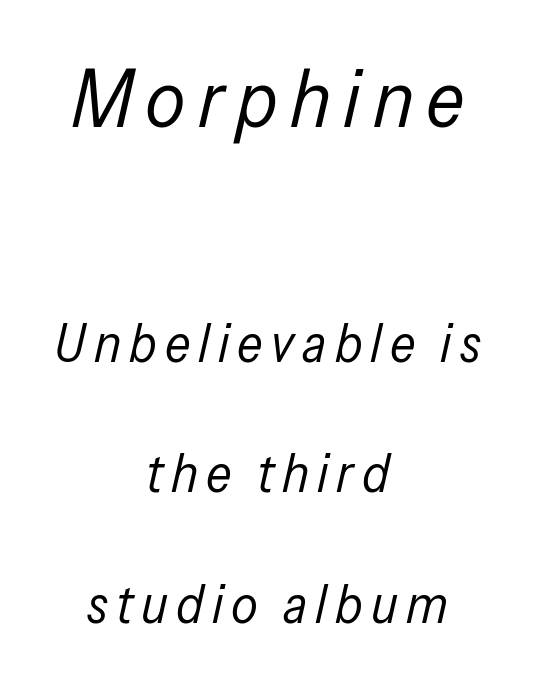
You get the large type first, then a drop to smaller type. Vertically, the passage feels expansive, rows floating well apart. This rendering uses center alignment, leaving both contours irregular but symmetric. Observe the lean: these are italic letterforms.
